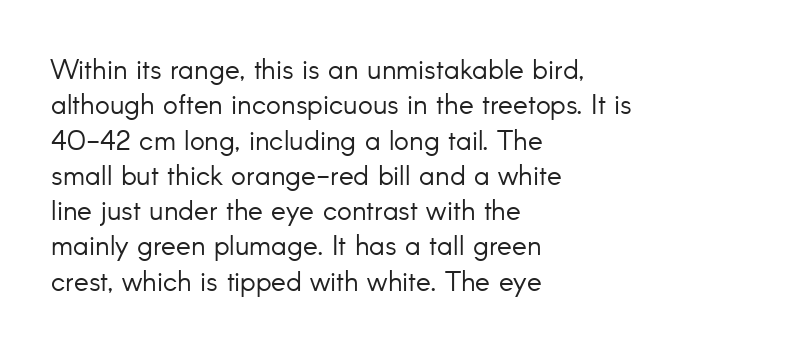
{"serif": "no", "italic": "no", "bold": "no", "weight": "light", "width": "normal", "stroke_contrast": "low", "x_height": "small", "monospaced": "no", "underline": "no", "align": "left", "line_spacing": "normal", "line_spacing_ratio": 1.26, "letter_spacing": "normal", "letter_spacing_em": 0.0, "glyph_px": 28}
